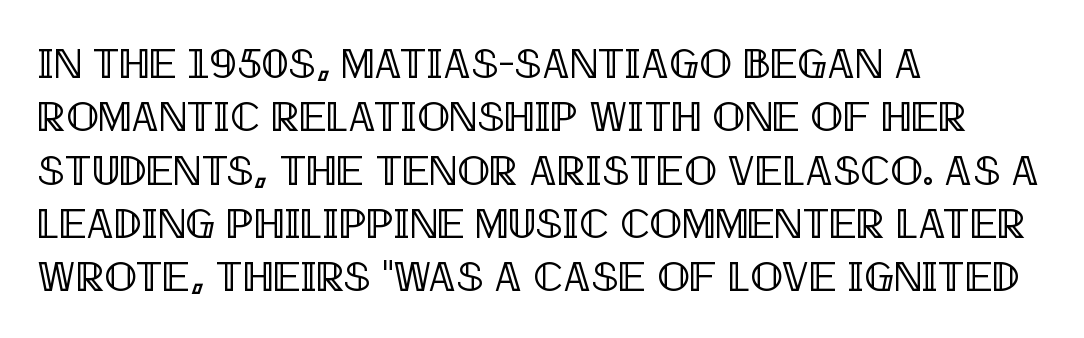
{"italic": "no", "width": "condensed", "x_height": "large", "monospaced": "no", "underline": "no", "align": "left", "line_spacing_ratio": 1.24, "letter_spacing": "normal", "letter_spacing_em": 0.0, "glyph_px": 43}
